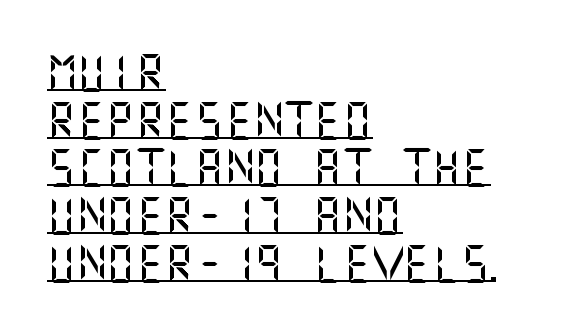
Q: Is the text italic (slanted)? A: No, it is upright.
Q: Is the typeface a serif or a sans-serif typeface? A: Sans-serif.
Q: Is the text underlined? A: Yes.
Q: How is the paragraph aligned? A: Left-aligned.
Q: Is the spacing between letters normal or unusually wide? A: Normal.
Q: Is the spacing between lines tight, normal or loose? A: Normal.
Q: Width (condensed, normal, or wide)? A: Normal.
Q: Stroke contrast? A: Medium.
Q: x-height? A: Large.
